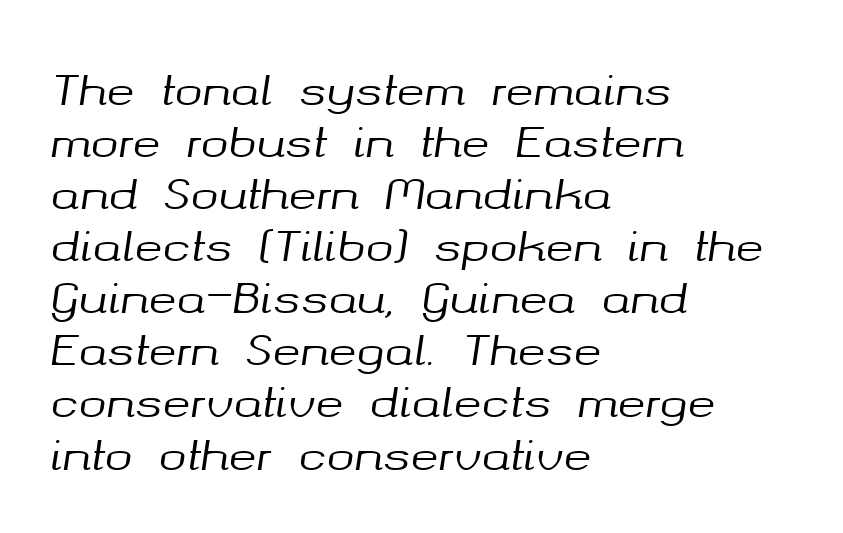
{"italic": "yes", "lean": "right", "slant_degrees": 8, "width": "normal", "stroke_contrast": "medium", "x_height": "medium", "monospaced": "no", "underline": "no", "align": "left", "line_spacing_ratio": 1.24, "letter_spacing": "normal", "letter_spacing_em": 0.0, "glyph_px": 42}
